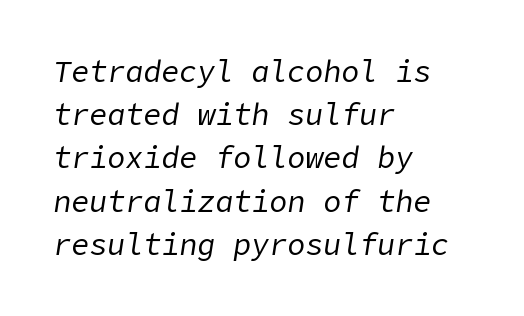
{"italic": "yes", "lean": "right", "slant_degrees": 9, "bold": "no", "weight": "regular", "width": "normal", "stroke_contrast": "low", "x_height": "medium", "underline": "no", "align": "left", "line_spacing": "normal", "line_spacing_ratio": 1.44, "letter_spacing": "normal", "letter_spacing_em": 0.0, "glyph_px": 30}
